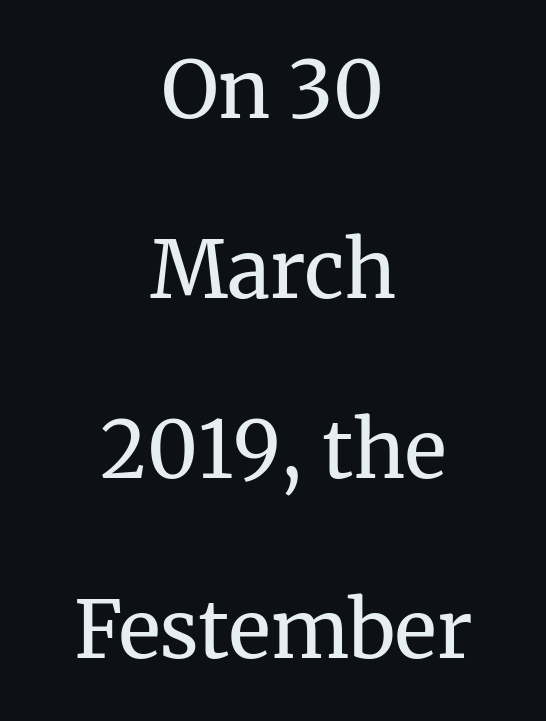
Typeset on center — no edge is straight. The specimen reads as upright at a glance. Weight: regular or lighter. A typesetter would call this zero additional tracking.
